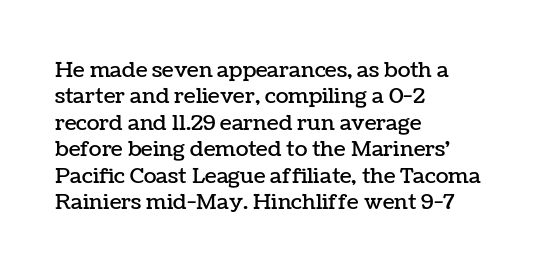
The image shows 21 px text type, upright; set left-aligned, normal line spacing (1.26x), normal letter spacing, not underlined.
